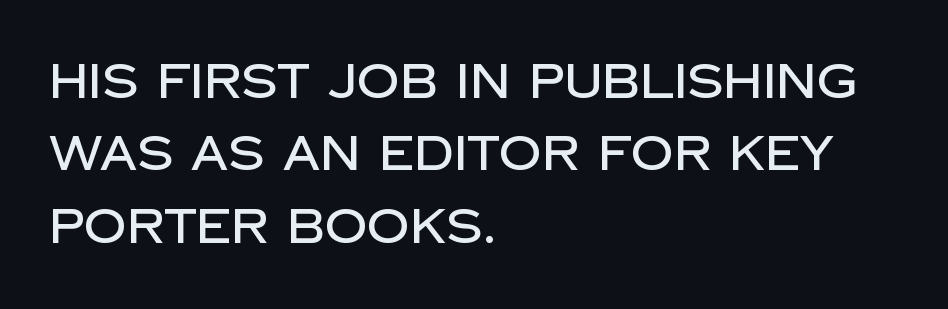
Q: Is the text italic (slanted)? A: No, it is upright.
Q: Is the typeface a serif or a sans-serif typeface? A: Sans-serif.
Q: Is the text underlined? A: No.
Q: How is the paragraph aligned? A: Left-aligned.
Q: Is the spacing between letters normal or unusually wide? A: Normal.
Q: Is the spacing between lines tight, normal or loose? A: Normal.
Q: Width (condensed, normal, or wide)? A: Normal.
Q: Stroke contrast? A: Low.
Q: x-height? A: Large.
Q: Monospaced? A: No.
